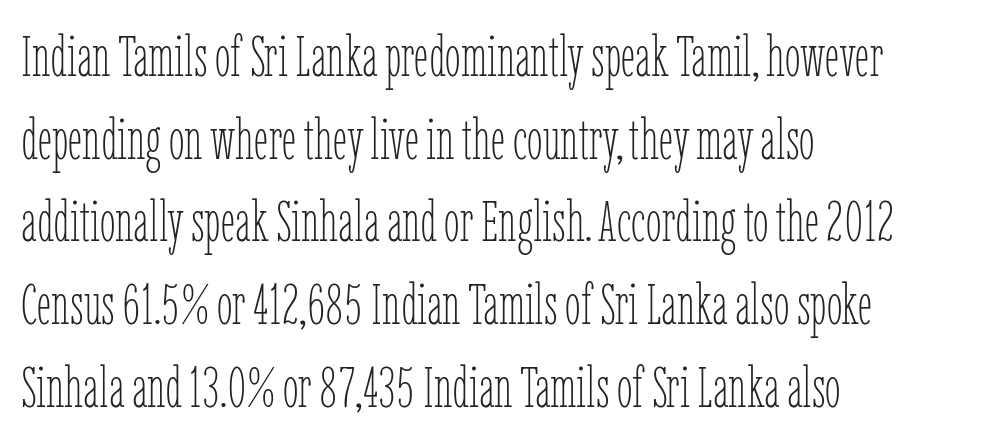
{"italic": "no", "bold": "no", "weight": "thin", "width": "condensed", "stroke_contrast": "low", "x_height": "medium", "monospaced": "no", "underline": "no", "align": "left", "line_spacing": "normal", "line_spacing_ratio": 1.45, "letter_spacing": "normal", "letter_spacing_em": 0.0, "glyph_px": 57}
